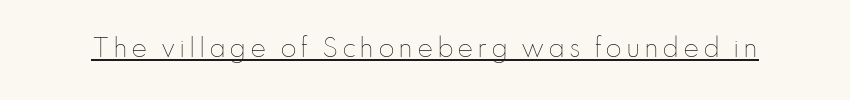
This reads as an unemphasized weight, regular at the heaviest. A typographer would call this underscored text. Posture: upright roman.
